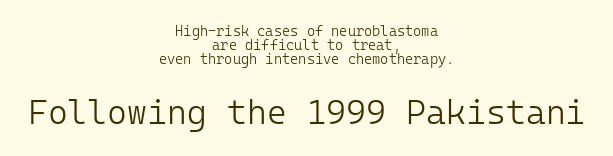
{"serif": "no", "italic": "no", "bold": "no", "weight": "light", "width": "normal", "stroke_contrast": "low", "x_height": "medium", "monospaced": "yes", "underline": "no", "align": "center", "line_spacing": "tight", "line_spacing_ratio": 1.0, "letter_spacing": "normal", "letter_spacing_em": 0.0, "larger_block": "second", "size_ratio": 2.43, "glyph_px": 34}
